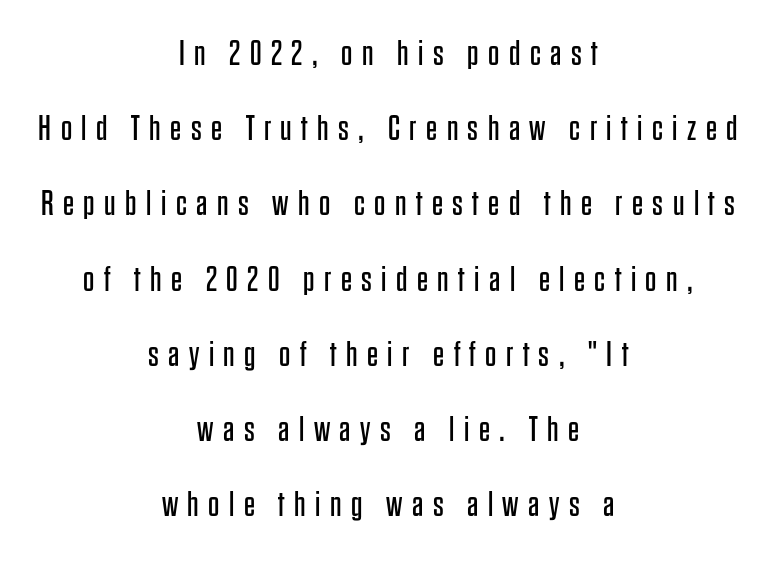
Successive baselines arrive slowly, with a big drop between each. Characters remain perfectly vertical along every line. You could not count columns in this text — the font is proportionally spaced. Caption: face not bold, strokes unweighted. Plain, unruled lines of type.
